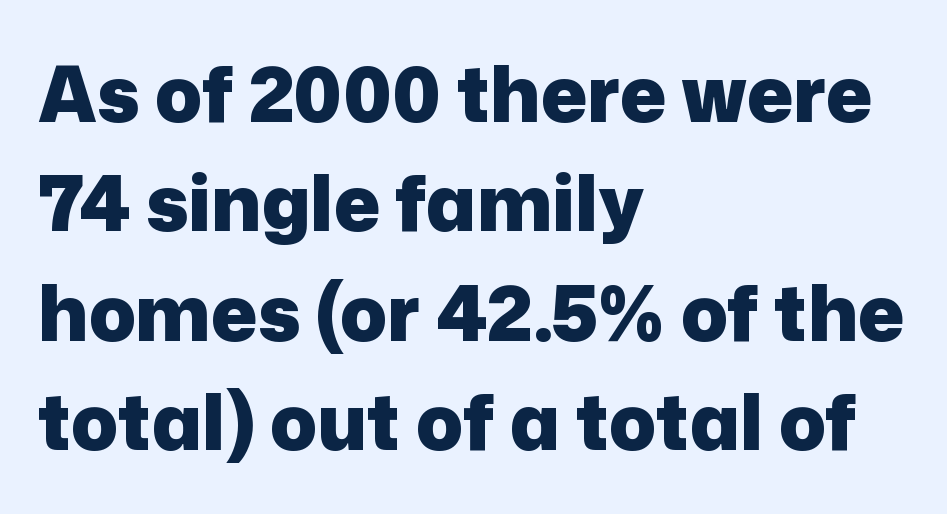
Q: Is the text bold? A: Yes.
Q: Is the text italic (slanted)? A: No, it is upright.
Q: Is the typeface a serif or a sans-serif typeface? A: Sans-serif.
Q: Is the text underlined? A: No.
Q: How is the paragraph aligned? A: Left-aligned.
Q: Is the spacing between letters normal or unusually wide? A: Normal.
Q: Is the spacing between lines tight, normal or loose? A: Normal.
Q: Width (condensed, normal, or wide)? A: Normal.
Q: Stroke contrast? A: Low.
Q: x-height? A: Medium.
Q: Monospaced? A: No.
